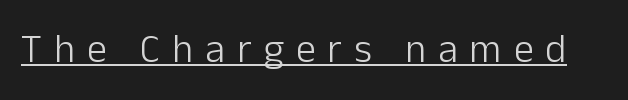
Q: Is the text bold? A: No.
Q: Is the text italic (slanted)? A: No, it is upright.
Q: Is the typeface a serif or a sans-serif typeface? A: Sans-serif.
Q: Is the text underlined? A: Yes.
Q: Is the spacing between letters normal or unusually wide? A: Unusually wide.
Q: Width (condensed, normal, or wide)? A: Normal.
Q: Stroke contrast? A: Low.
Q: x-height? A: Medium.
Q: Monospaced? A: No.
